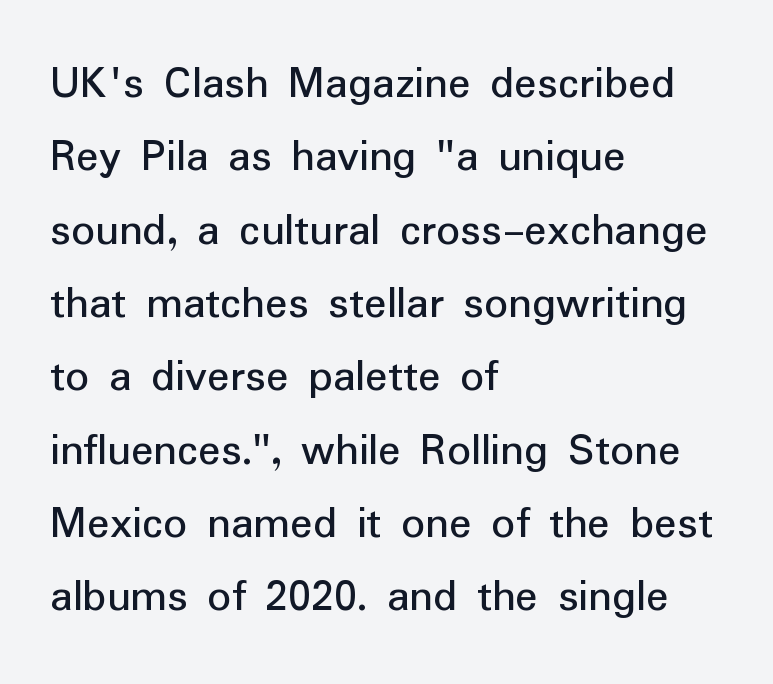
{"serif": "no", "italic": "no", "width": "normal", "stroke_contrast": "low", "x_height": "medium", "monospaced": "no", "underline": "no", "align": "left", "line_spacing": "normal", "line_spacing_ratio": 1.56, "letter_spacing": "normal", "letter_spacing_em": 0.0, "glyph_px": 47}
